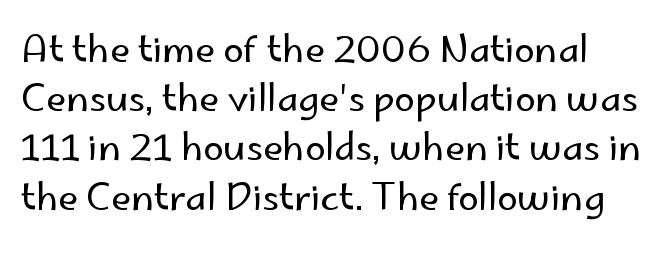
The image shows 37 px regular-weight sans-serif type, upright; set normal line spacing (1.33x), normal letter spacing, not underlined; low stroke contrast and a small x-height.
